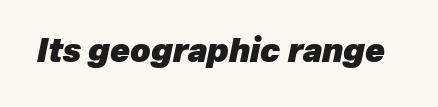
{"italic": "yes", "lean": "right", "slant_degrees": 12, "bold": "yes", "weight": "heavy", "width": "normal", "stroke_contrast": "low", "x_height": "medium", "monospaced": "no", "underline": "no", "letter_spacing": "normal", "letter_spacing_em": 0.0, "glyph_px": 32}
